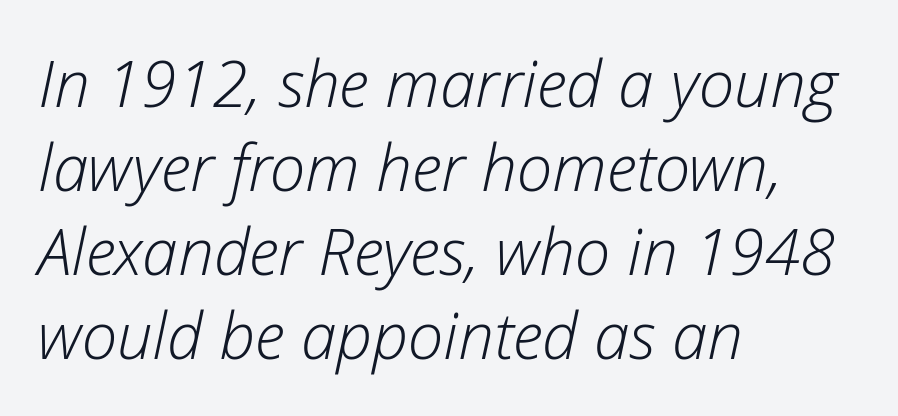
Emphasis-style slanted type is in use. The letters advance in unequal steps, a hallmark of proportional type. Beneath every word, the page is bare. Baseline-to-baseline distance is the conventional proportion of letter height. This sample uses plain, unmodified letter spacing. Nothing heavy about these letters — not bold at all.
